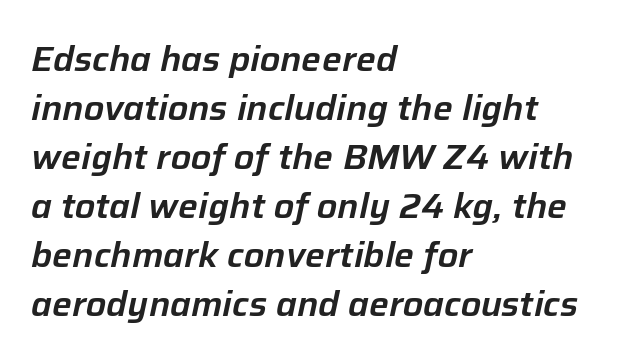
{"italic": "yes", "lean": "right", "slant_degrees": 12, "width": "normal", "stroke_contrast": "low", "x_height": "medium", "monospaced": "no", "underline": "no", "align": "left", "line_spacing": "normal", "line_spacing_ratio": 1.4, "letter_spacing": "normal", "letter_spacing_em": 0.0, "glyph_px": 35}
